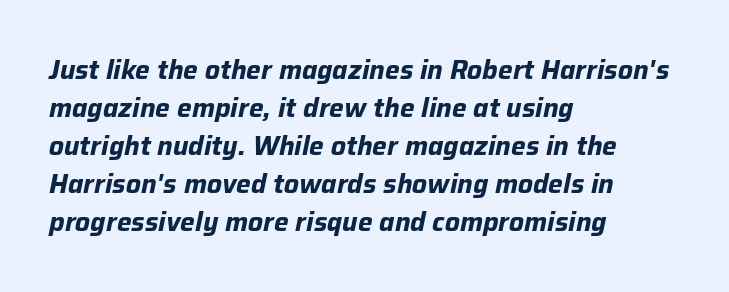
The image shows 26 px bold type, italic (leaning right); set left-aligned, normal line spacing (1.46x), normal letter spacing, not underlined.
